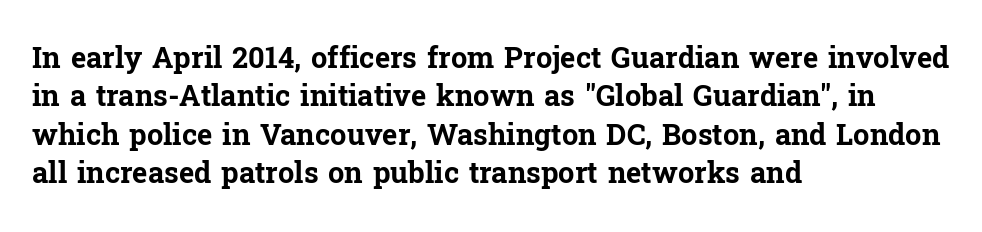
Short and long lines alike share a common starting point at left. The words here are not underlined. You can tell it's not italic because the verticals are truly vertical. Observe the ordinary spacing: letters are neighbours, not strangers. This rendering employs a face with finishing strokes, i.e., a serif.
